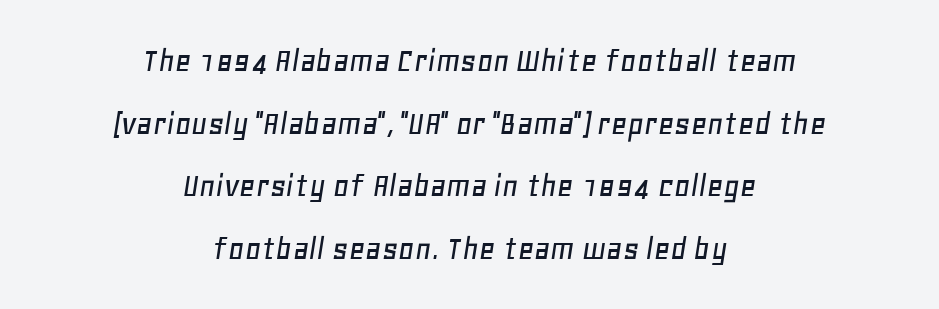
The image shows 35 px text type, italic (leaning right); set centered, line spacing 1.79x, normal letter spacing, not underlined; low stroke contrast and a large x-height.
